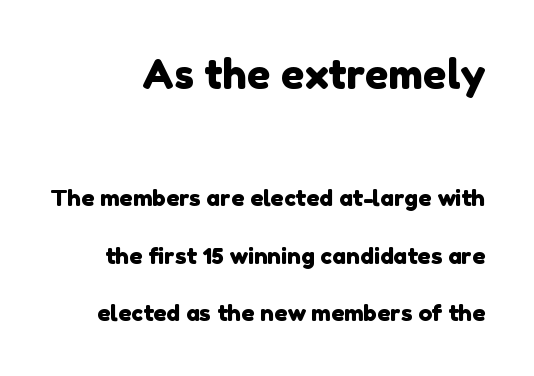
{"serif": "no", "width": "normal", "stroke_contrast": "low", "x_height": "medium", "monospaced": "no", "underline": "no", "line_spacing": "loose", "line_spacing_ratio": 2.48, "letter_spacing": "normal", "letter_spacing_em": 0.0, "larger_block": "first", "size_ratio": 1.78, "glyph_px": 41}
